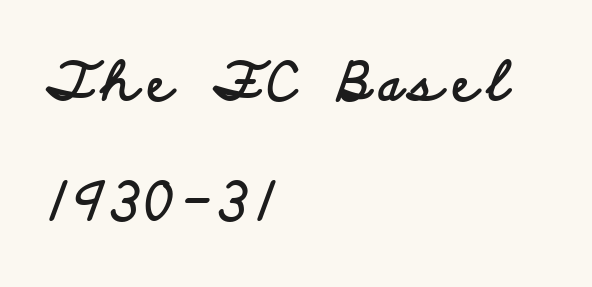
A bare baseline throughout the passage. In terms of letterform style, serifs are entirely absent. The passage is arranged the way most books set body copy — flush left. Notice how thick the strokes are: this is what a full bold looks like. Is this a fixed-width face? No — the glyphs have proportional, varying widths.
